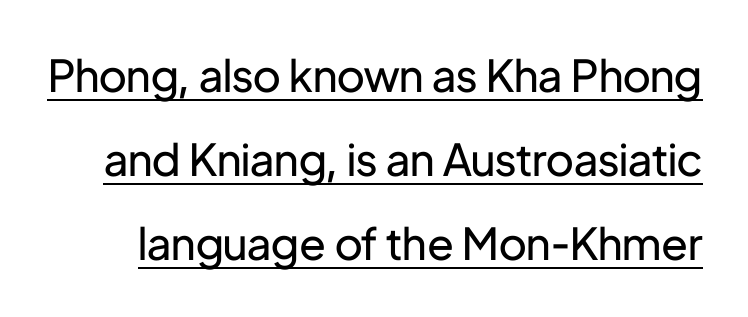
Spacing verdict: proportional, widths tailored to each character. Stems here are at most as thick as an everyday book face. What's the leading like? Stretched, with rows far apart. Vertical strokes here are truly vertical. Short note: letters normally spaced. This rendering features underlined lettering.
